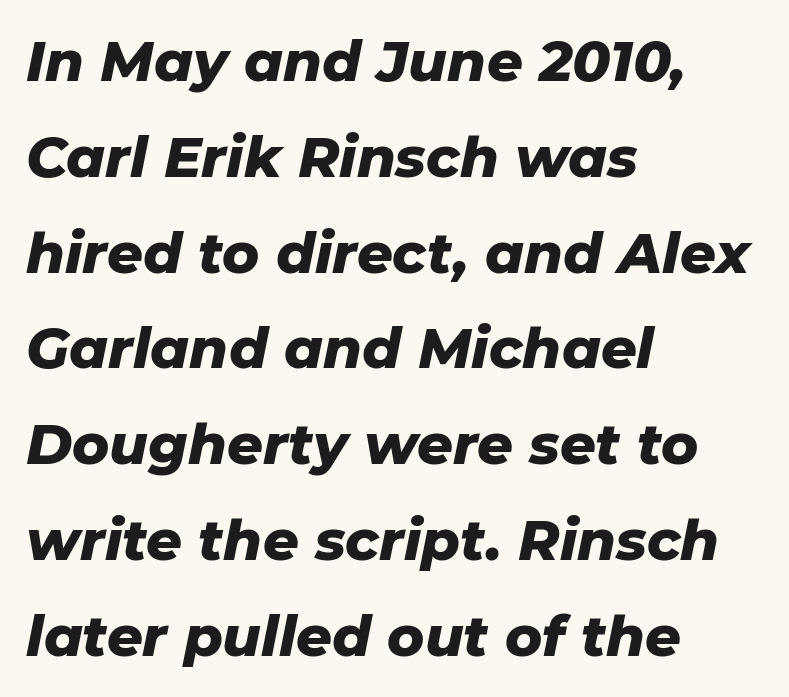
The image shows 56 px heavy type, italic (leaning right); set left-aligned, line spacing 1.71x, normal letter spacing, not underlined; low stroke contrast and a medium x-height.
